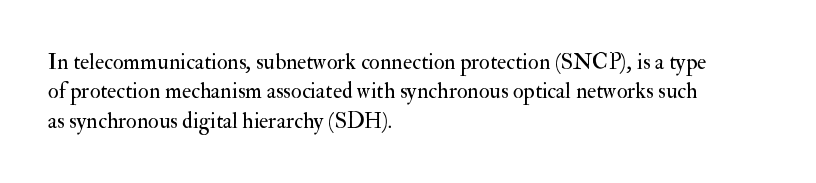
Bare-footed words on every line. Every stem runs plumb, perpendicular to the baseline. The typesetting does not lean heavy: it is not bold. Tracking value appears to be zero — textbook default spacing. The vertical gap from one line to the next is medium.
